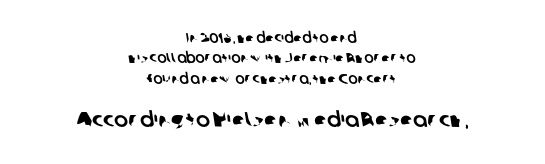
The image shows 21 px text type; set centered, normal line spacing (1.45x), normal letter spacing, not underlined; the second (bottom) block is 1.5x larger.
